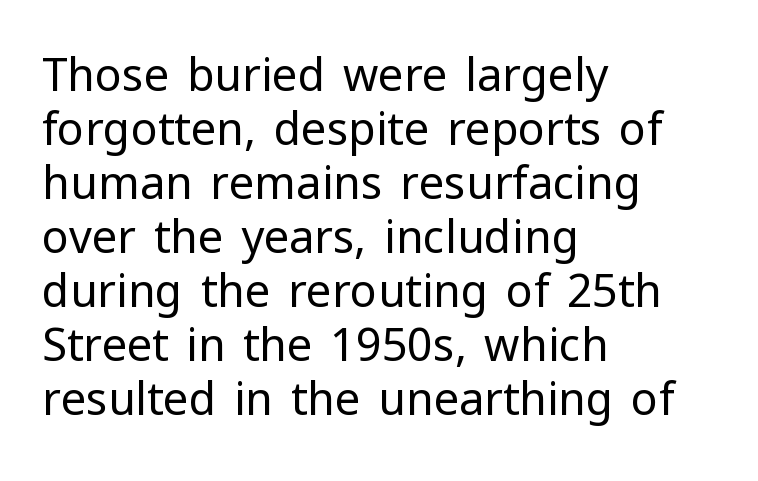
{"serif": "no", "italic": "no", "bold": "no", "weight": "regular", "width": "normal", "stroke_contrast": "low", "x_height": "medium", "monospaced": "no", "underline": "no", "align": "left", "line_spacing_ratio": 1.2, "letter_spacing": "normal", "letter_spacing_em": 0.0, "glyph_px": 45}
